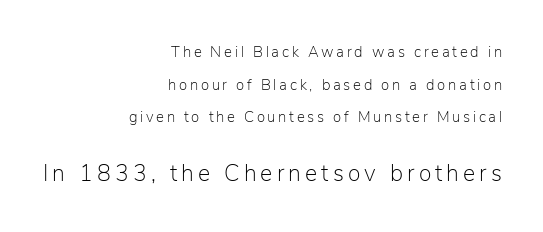
The image shows 23 px text type, upright; set right-aligned, loose line spacing (2.17x), not underlined; the second (bottom) block is 1.53x larger.
